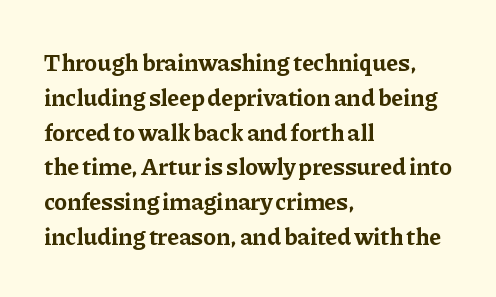
{"italic": "no", "bold": "yes", "underline": "no", "align": "left", "line_spacing": "normal", "line_spacing_ratio": 1.45, "letter_spacing": "normal", "letter_spacing_em": 0.0, "glyph_px": 24}
